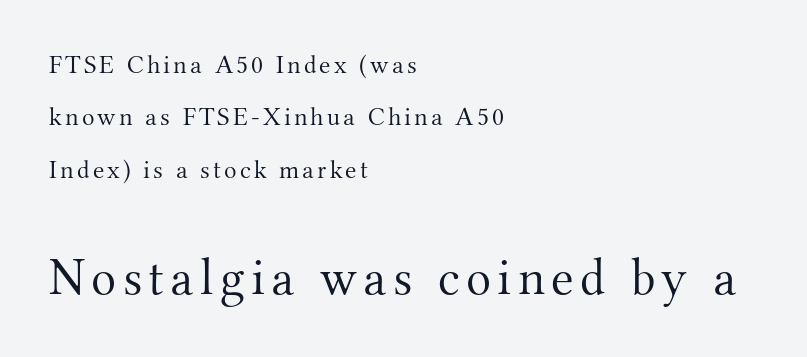
The paragraph has a hard left edge and a soft right edge. Looks like regular typesetting: each glyph gets only the width it needs. Does the bottom block carry the larger type? Yes, it does. The typeface chosen for these lines features serifs. A light-to-regular cut is what we see here.
